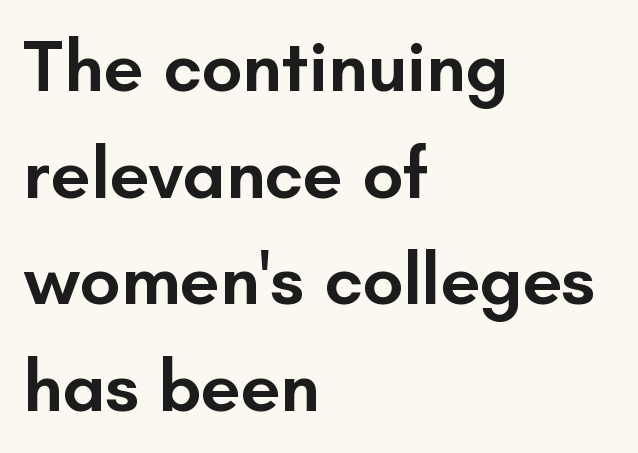
Words appear dense and cohesive because spacing is normal. Heft: intermediate — a semibold. Each letter's strokes conclude bluntly, with no projecting serifs. Designer's note — italics off, roman on.
